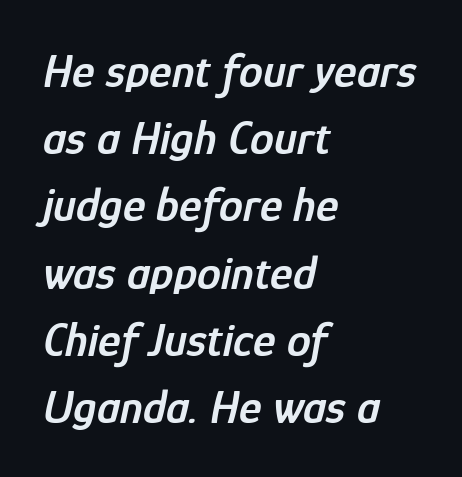
Q: Is the text bold? A: Semi-bold.
Q: Is the text italic (slanted)? A: Yes, it leans right by about 12 degrees.
Q: Is the text underlined? A: No.
Q: How is the paragraph aligned? A: Left-aligned.
Q: Is the spacing between letters normal or unusually wide? A: Normal.
Q: Is the spacing between lines tight, normal or loose? A: Normal.
Q: Width (condensed, normal, or wide)? A: Condensed.
Q: Stroke contrast? A: Low.
Q: x-height? A: Medium.
Q: Monospaced? A: No.
